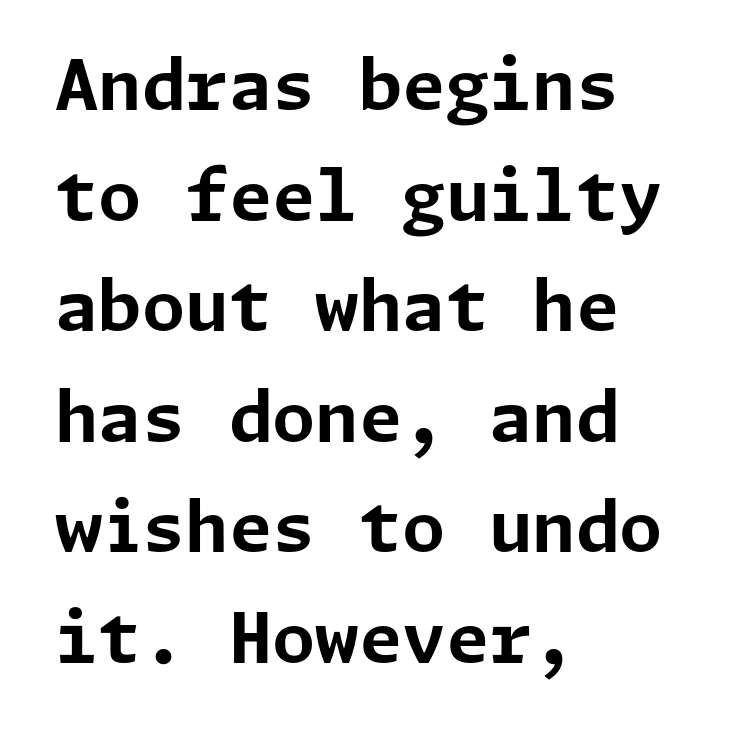
The image shows 70 px bold sans-serif type, upright; set left-aligned, normal line spacing (1.58x), normal letter spacing, not underlined; low stroke contrast and a medium x-height.
